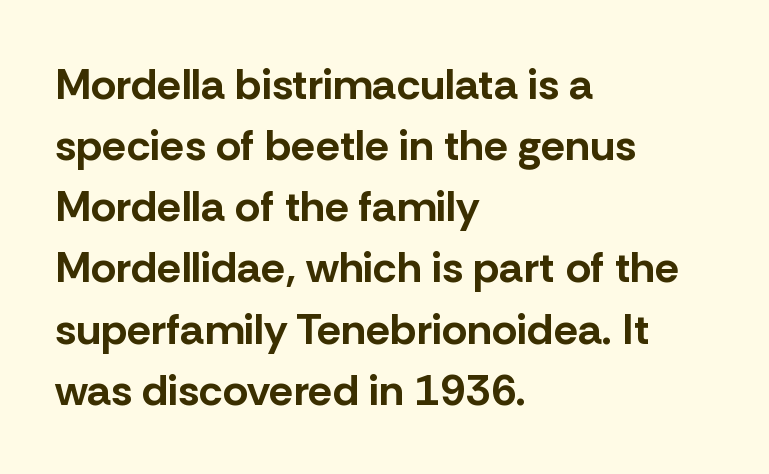
The image shows 44 px bold sans-serif type, upright; set left-aligned, normal line spacing (1.39x), normal letter spacing, not underlined; low stroke contrast and a medium x-height.
